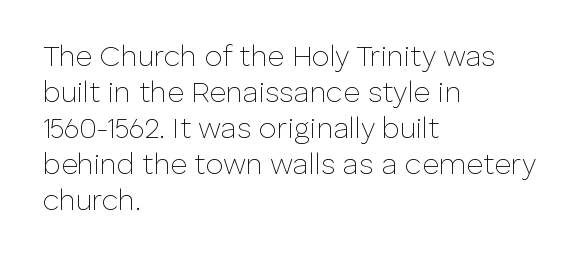
{"serif": "no", "italic": "no", "bold": "no", "weight": "thin", "width": "normal", "stroke_contrast": "low", "x_height": "medium", "monospaced": "no", "underline": "no", "align": "left", "line_spacing_ratio": 1.24, "letter_spacing": "normal", "letter_spacing_em": 0.0, "glyph_px": 29}
